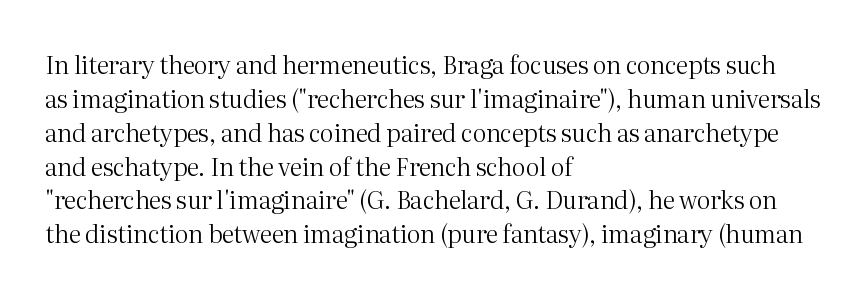
Q: Is the text bold? A: No.
Q: Is the text italic (slanted)? A: No, it is upright.
Q: Is the text underlined? A: No.
Q: How is the paragraph aligned? A: Left-aligned.
Q: Is the spacing between letters normal or unusually wide? A: Normal.
Q: Is the spacing between lines tight, normal or loose? A: Normal.
